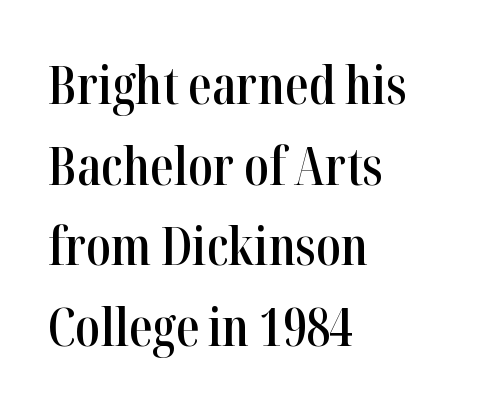
Every stem runs plumb, perpendicular to the baseline. This sample uses plain, unmodified letter spacing. Do the characters align in a grid? No, the font is proportional. Line starts are locked; line ends wander. Clear beneath every line of the passage.
